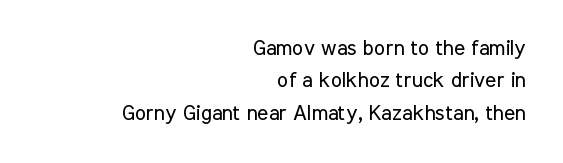
The image shows 21 px text type, upright; set right-aligned, normal line spacing (1.54x), normal letter spacing, not underlined.
